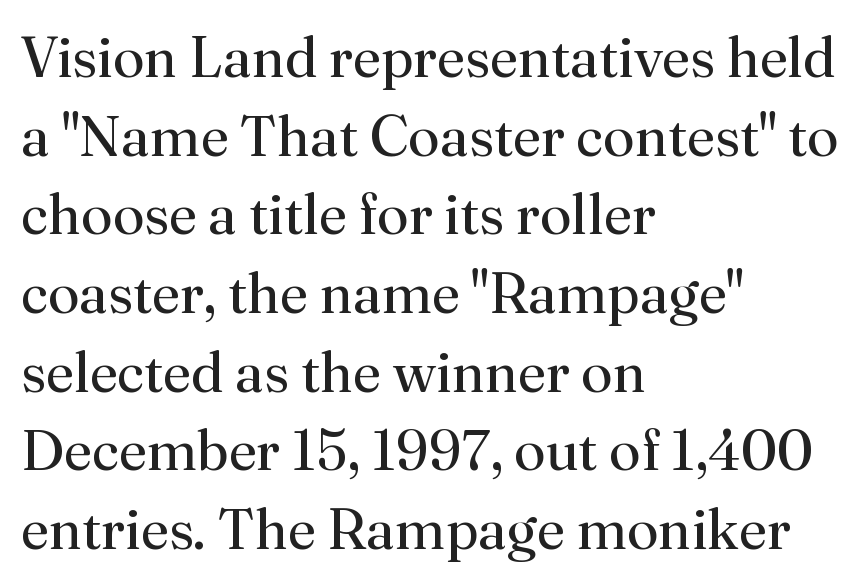
Q: Is the text bold? A: No.
Q: Is the text italic (slanted)? A: No, it is upright.
Q: Is the typeface a serif or a sans-serif typeface? A: Serif.
Q: Is the text underlined? A: No.
Q: How is the paragraph aligned? A: Left-aligned.
Q: Is the spacing between letters normal or unusually wide? A: Normal.
Q: Is the spacing between lines tight, normal or loose? A: Normal.
Q: Width (condensed, normal, or wide)? A: Normal.
Q: Stroke contrast? A: Medium.
Q: x-height? A: Small.
Q: Monospaced? A: No.
